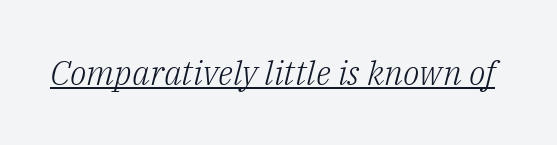
Q: Is the text bold? A: No.
Q: Is the text italic (slanted)? A: Yes, it leans right by about 14 degrees.
Q: Is the typeface a serif or a sans-serif typeface? A: Serif.
Q: Is the text underlined? A: Yes.
Q: Is the spacing between letters normal or unusually wide? A: Normal.
Q: Width (condensed, normal, or wide)? A: Normal.
Q: Stroke contrast? A: Low.
Q: x-height? A: Medium.
Q: Monospaced? A: No.
